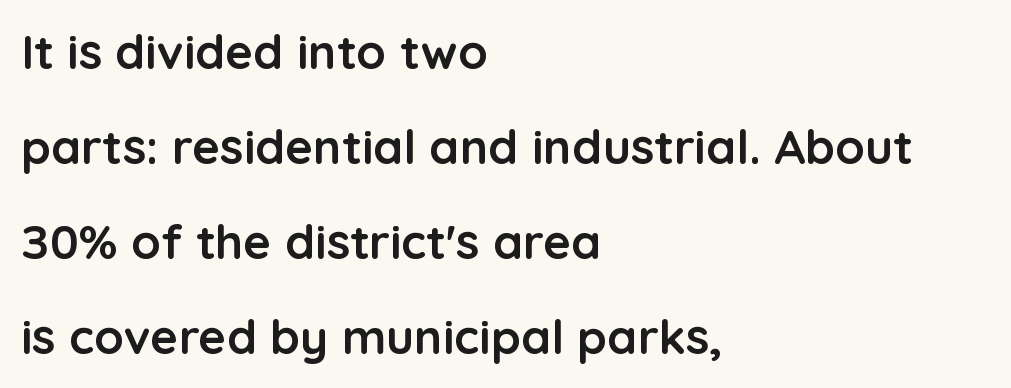
The image shows 48 px semibold sans-serif type, upright; set left-aligned, loose line spacing (1.98x), normal letter spacing, not underlined; low stroke contrast and a medium x-height.
